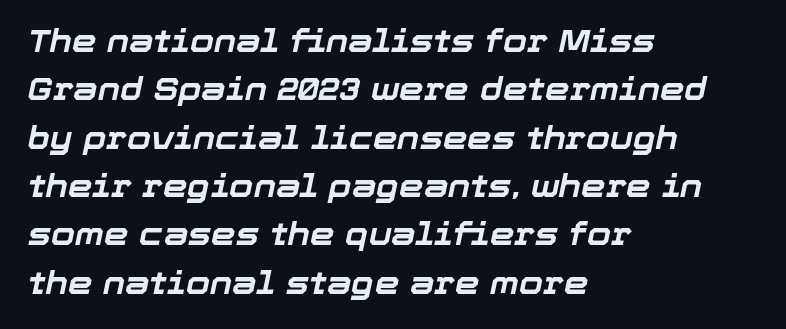
{"italic": "yes", "lean": "right", "slant_degrees": 12, "bold": "yes", "weight": "bold", "width": "normal", "stroke_contrast": "low", "x_height": "medium", "monospaced": "no", "underline": "no", "align": "left", "line_spacing": "normal", "line_spacing_ratio": 1.56, "letter_spacing": "normal", "letter_spacing_em": 0.0, "glyph_px": 31}
